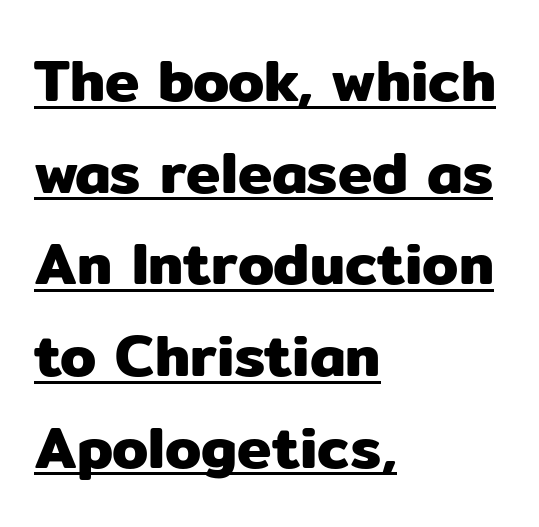
Note the varied advance widths — an 'i' is clearly narrower than an 'm'. A typesetter would label this face a sans. The passage shown stacks its lines at a standard gap. How are the letters spaced? Ordinarily, with no added tracking. Is there an underline? Yes — a line sits under the letters. A student would call this left alignment; a typographer would say flush left, rag right.
